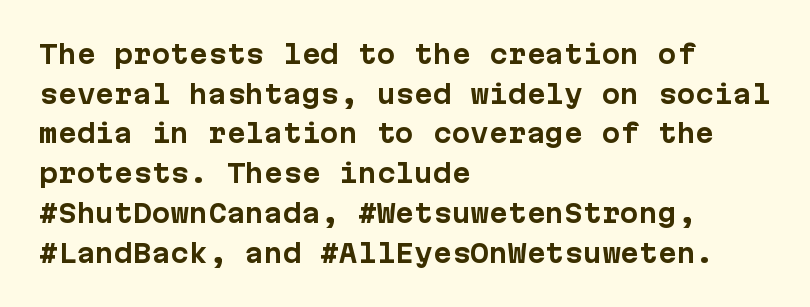
{"italic": "no", "bold": "yes", "underline": "no", "align": "left", "line_spacing": "normal", "line_spacing_ratio": 1.59, "letter_spacing": "normal", "letter_spacing_em": 0.0, "glyph_px": 25}
